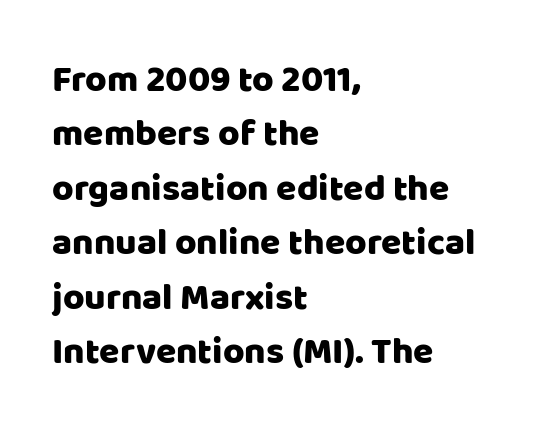
The image shows 37 px sans-serif type, upright; set left-aligned, normal line spacing (1.47x), normal letter spacing, not underlined; low stroke contrast and a large x-height.
